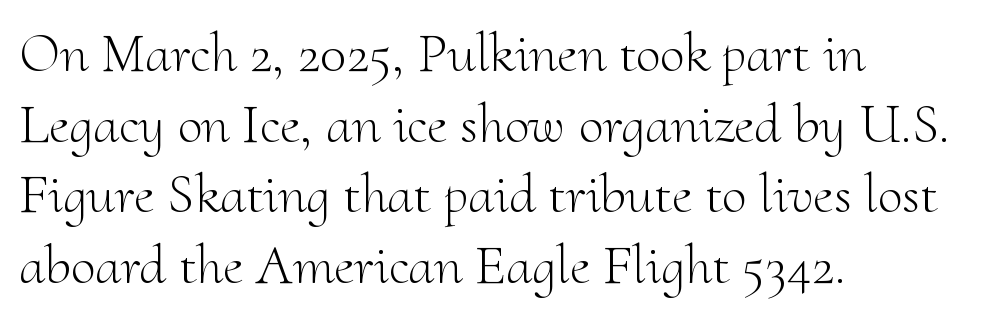
Rule under the text: the space is simply empty. Style check: upright. The face looks like a standard text weight, possibly lighter. This block has exactly the height ordinary leading produces.
